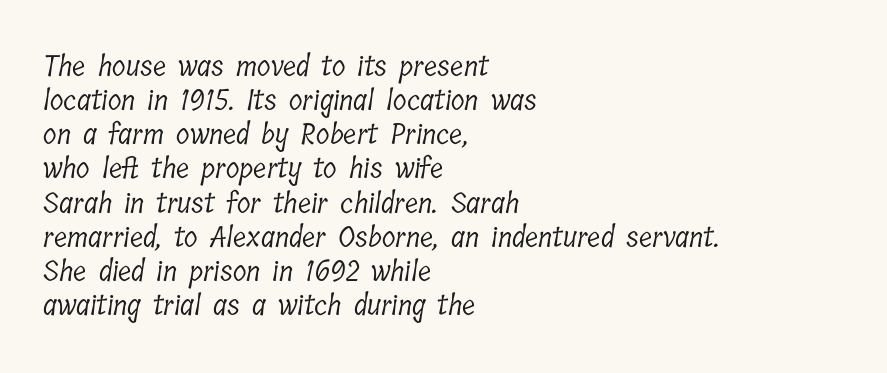
Q: Is the text bold? A: No.
Q: Is the typeface a serif or a sans-serif typeface? A: Serif.
Q: Is the text underlined? A: No.
Q: How is the paragraph aligned? A: Left-aligned.
Q: Is the spacing between letters normal or unusually wide? A: Normal.
Q: Width (condensed, normal, or wide)? A: Condensed.
Q: Stroke contrast? A: Low.
Q: x-height? A: Medium.
Q: Monospaced? A: No.
